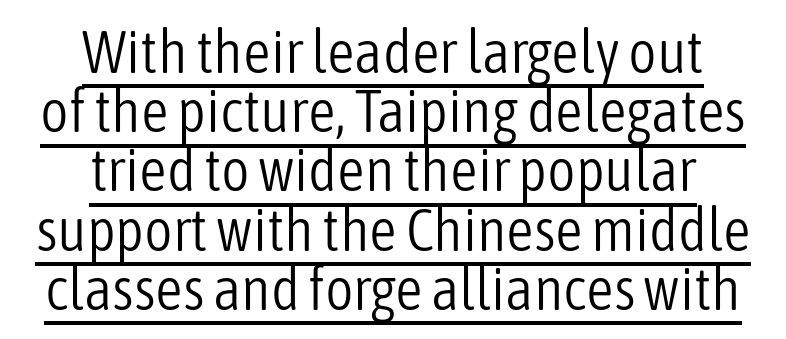
{"serif": "no", "italic": "no", "bold": "no", "weight": "light", "width": "condensed", "stroke_contrast": "low", "x_height": "medium", "monospaced": "no", "underline": "yes", "align": "center", "line_spacing": "tight", "line_spacing_ratio": 0.97, "letter_spacing": "normal", "letter_spacing_em": 0.0, "glyph_px": 61}
